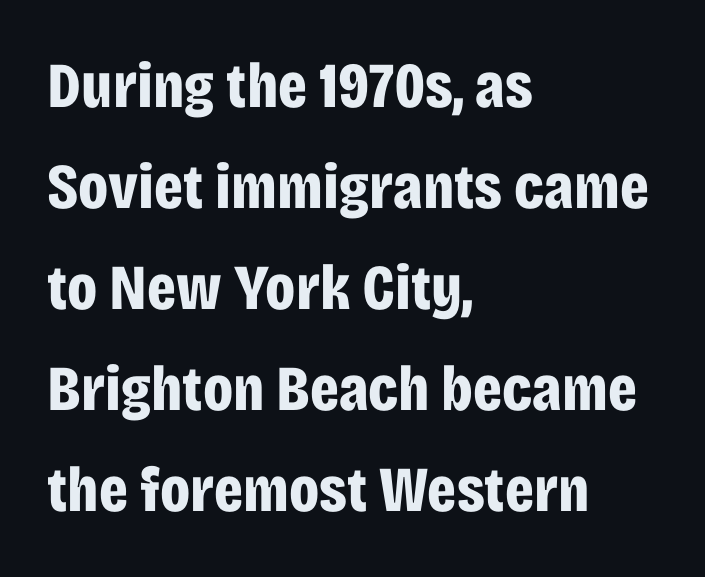
The image shows 64 px bold, condensed sans-serif type, upright; set left-aligned, normal line spacing (1.58x), normal letter spacing, not underlined; low stroke contrast and a large x-height.
